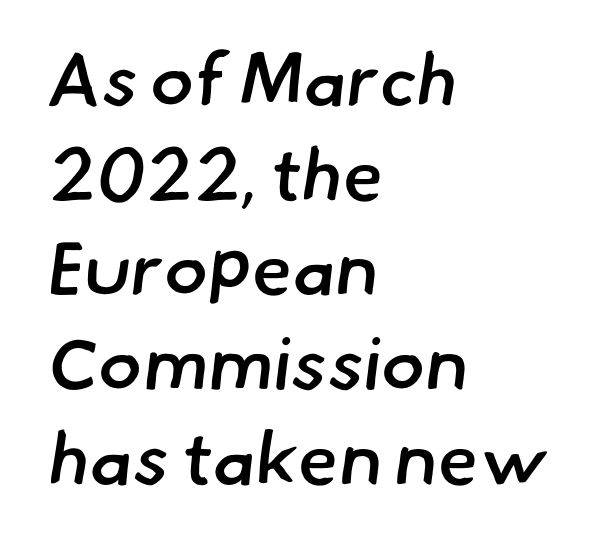
{"serif": "no", "bold": "semi", "weight": "semibold", "width": "normal", "stroke_contrast": "low", "x_height": "small", "monospaced": "no", "underline": "no", "align": "left", "line_spacing": "normal", "line_spacing_ratio": 1.28, "letter_spacing": "normal", "letter_spacing_em": 0.0, "glyph_px": 74}
